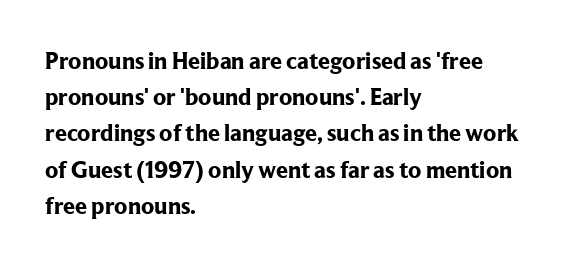
The vertical gap from one line to the next is medium. In terms of posture, this sample is upright. Look at the stroke-to-counter ratio: heavy, a bold. Clear beneath every line of the passage. Casual observation: everything's shoved over to the left. You could call the tracking neutral — neither tight nor loose.
